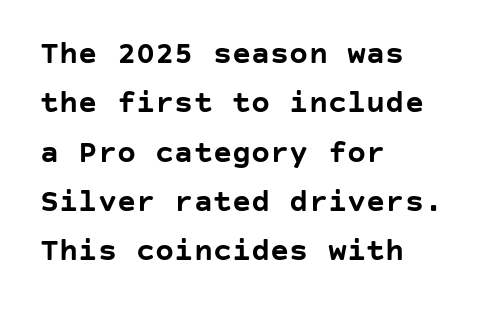
Q: Is the text bold? A: Yes.
Q: Is the text italic (slanted)? A: No, it is upright.
Q: Is the typeface a serif or a sans-serif typeface? A: Sans-serif.
Q: Is the text underlined? A: No.
Q: How is the paragraph aligned? A: Left-aligned.
Q: Is the spacing between letters normal or unusually wide? A: Normal.
Q: Is the spacing between lines tight, normal or loose? A: Normal.
Q: Width (condensed, normal, or wide)? A: Normal.
Q: Stroke contrast? A: Low.
Q: x-height? A: Large.
